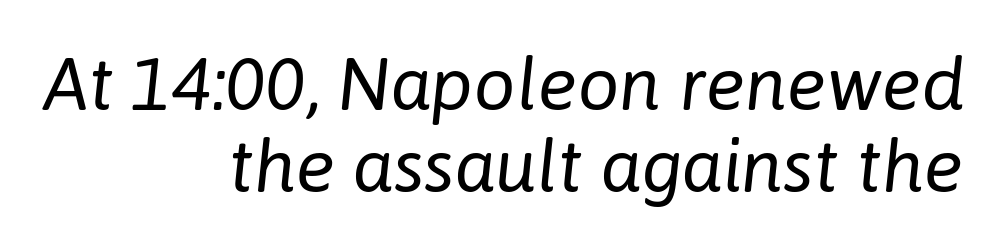
How would I describe the line gaps? Narrow and economical. The face looks like a standard text weight, possibly lighter. Every character sits at an angle, as italics do. The glyphs are unaccompanied by any horizontal stroke below them.
